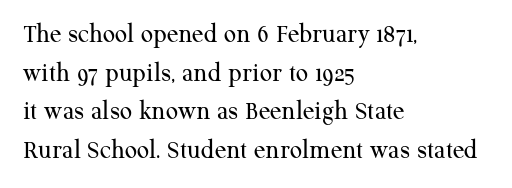
Q: Is the text bold? A: No.
Q: Is the text italic (slanted)? A: No, it is upright.
Q: Is the text underlined? A: No.
Q: How is the paragraph aligned? A: Left-aligned.
Q: Is the spacing between letters normal or unusually wide? A: Normal.
Q: Is the spacing between lines tight, normal or loose? A: Normal.
